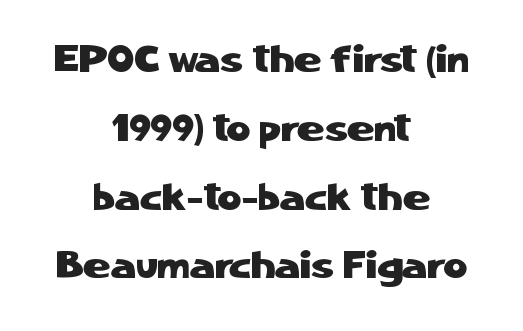
Q: Is the text italic (slanted)? A: No, it is upright.
Q: Is the typeface a serif or a sans-serif typeface? A: Sans-serif.
Q: Is the text underlined? A: No.
Q: How is the paragraph aligned? A: Centered.
Q: Is the spacing between letters normal or unusually wide? A: Normal.
Q: Width (condensed, normal, or wide)? A: Normal.
Q: Stroke contrast? A: Low.
Q: x-height? A: Medium.
Q: Monospaced? A: No.
